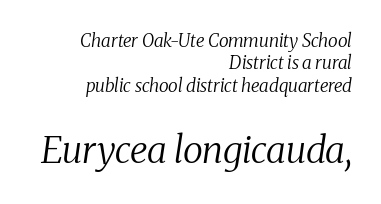
Leftover space on each line is placed entirely before the opening word. Does the type have serifs? Yes, each stem ends in a small foot. No word sits above an underline. Does the lettering tilt? It does — this is italic. Does the leading feel generous? No, just average.
